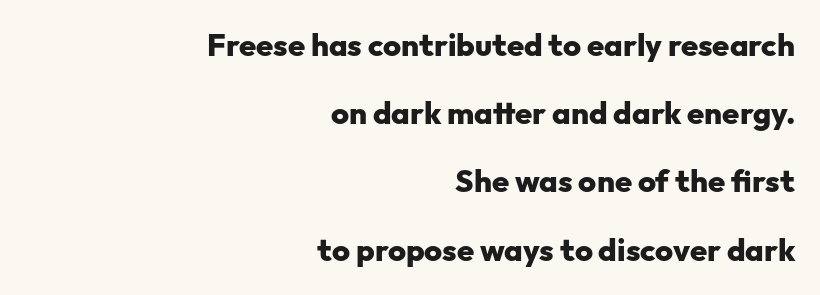
Just letters on the line, the space beneath them empty. Does the type have serifs? No, each stem ends abruptly. In CSS terms this would be text-align: right. Ascenders rise straight up at ninety degrees. The letterforms sit shoulder to shoulder at normal distance.
